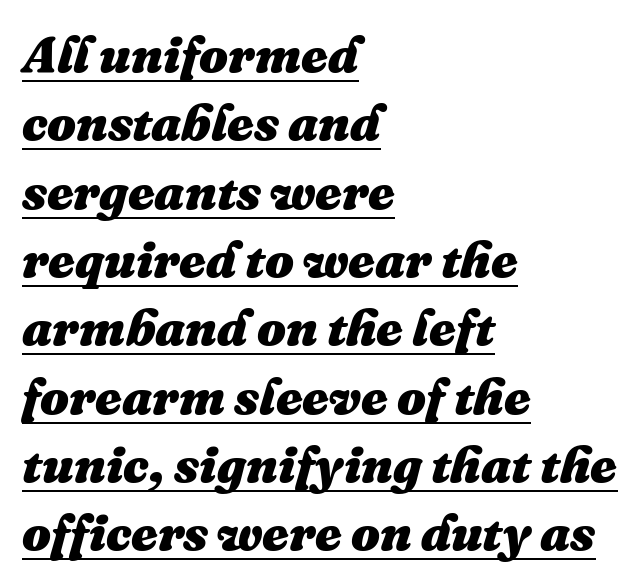
{"italic": "yes", "lean": "right", "slant_degrees": 16, "bold": "yes", "weight": "heavy", "width": "normal", "stroke_contrast": "medium", "x_height": "medium", "monospaced": "no", "underline": "yes", "align": "left", "line_spacing": "normal", "line_spacing_ratio": 1.34, "letter_spacing": "normal", "letter_spacing_em": 0.0, "glyph_px": 51}
